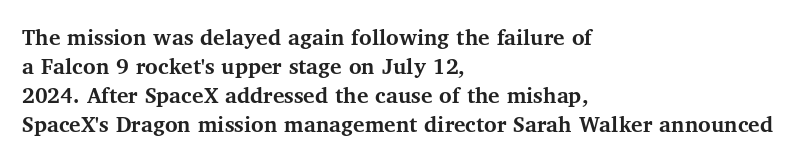
{"italic": "no", "bold": "yes", "underline": "no", "align": "left", "line_spacing_ratio": 1.21, "letter_spacing": "normal", "letter_spacing_em": 0.0, "glyph_px": 24}
